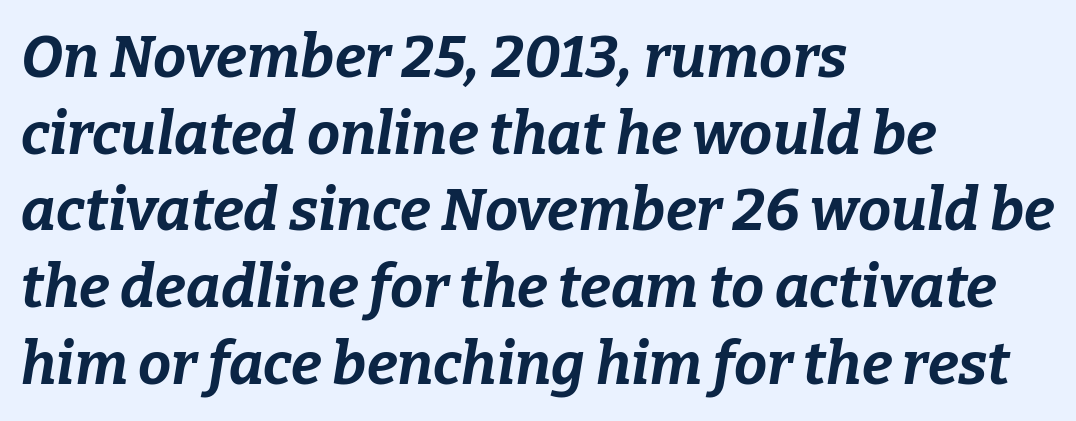
In CSS terms this would be text-align: left. This rendering features lettering with no underline. Look at the stroke-to-counter ratio: heavy, a bold. A typesetter would call this leading conventional body-copy spacing. Slant detected: the letters are inclined.
